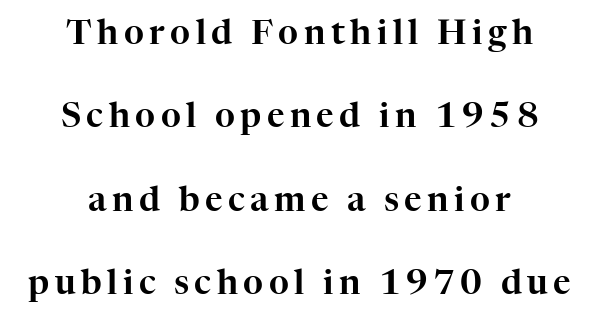
Q: Is the text italic (slanted)? A: No, it is upright.
Q: Is the typeface a serif or a sans-serif typeface? A: Serif.
Q: Is the text underlined? A: No.
Q: How is the paragraph aligned? A: Centered.
Q: Is the spacing between lines tight, normal or loose? A: Loose.
Q: Width (condensed, normal, or wide)? A: Normal.
Q: Stroke contrast? A: High.
Q: x-height? A: Medium.
Q: Monospaced? A: No.
